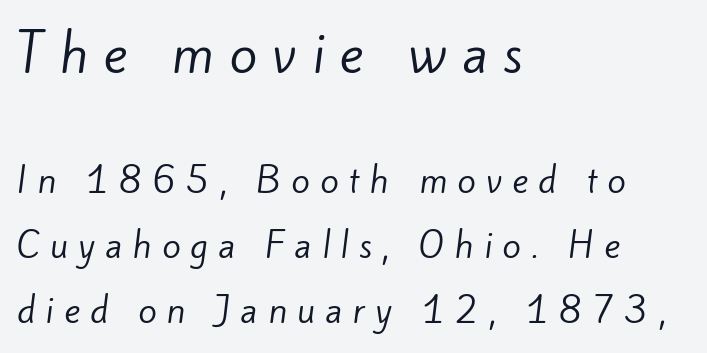
Q: Is the text bold? A: No.
Q: Is the typeface a serif or a sans-serif typeface? A: Sans-serif.
Q: Is the text underlined? A: No.
Q: How is the paragraph aligned? A: Left-aligned.
Q: Is the spacing between letters normal or unusually wide? A: Unusually wide.
Q: Is the spacing between lines tight, normal or loose? A: Loose.
Q: Which block of text is set in a larger size, the first (top) or the second (bottom)? A: The first (top) one.
Q: Width (condensed, normal, or wide)? A: Normal.
Q: Stroke contrast? A: Low.
Q: x-height? A: Small.
Q: Monospaced? A: No.
